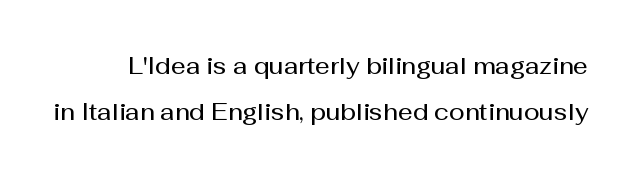
Q: Is the text bold? A: Semi-bold.
Q: Is the text italic (slanted)? A: No, it is upright.
Q: Is the text underlined? A: No.
Q: Is the spacing between letters normal or unusually wide? A: Normal.
Q: Is the spacing between lines tight, normal or loose? A: Loose.
